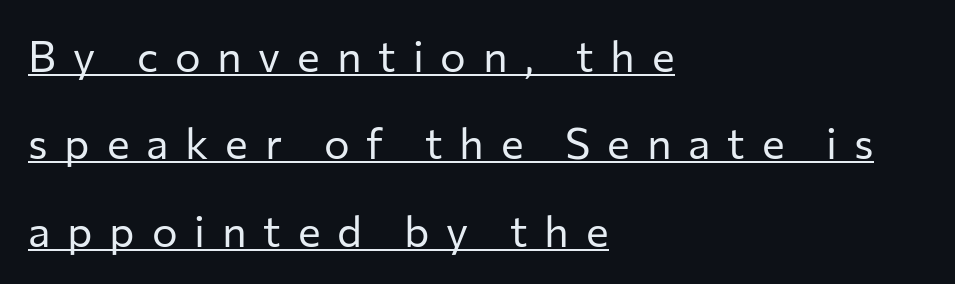
Q: Is the text bold? A: No.
Q: Is the text italic (slanted)? A: No, it is upright.
Q: Is the typeface a serif or a sans-serif typeface? A: Sans-serif.
Q: Is the text underlined? A: Yes.
Q: How is the paragraph aligned? A: Left-aligned.
Q: Is the spacing between letters normal or unusually wide? A: Unusually wide.
Q: Is the spacing between lines tight, normal or loose? A: Loose.
Q: Width (condensed, normal, or wide)? A: Normal.
Q: Stroke contrast? A: Low.
Q: x-height? A: Medium.
Q: Monospaced? A: No.
